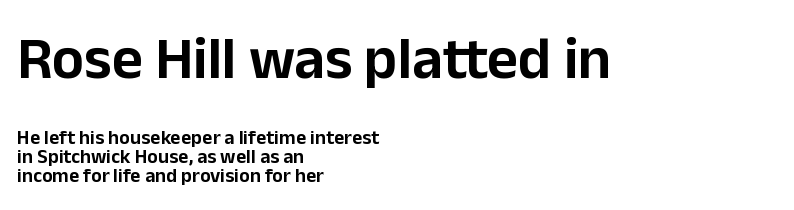
Q: Is the text italic (slanted)? A: No, it is upright.
Q: Is the typeface a serif or a sans-serif typeface? A: Sans-serif.
Q: Is the text underlined? A: No.
Q: How is the paragraph aligned? A: Left-aligned.
Q: Is the spacing between letters normal or unusually wide? A: Normal.
Q: Is the spacing between lines tight, normal or loose? A: Tight.
Q: Which block of text is set in a larger size, the first (top) or the second (bottom)? A: The first (top) one.
Q: Width (condensed, normal, or wide)? A: Normal.
Q: Stroke contrast? A: Low.
Q: x-height? A: Medium.
Q: Monospaced? A: No.
